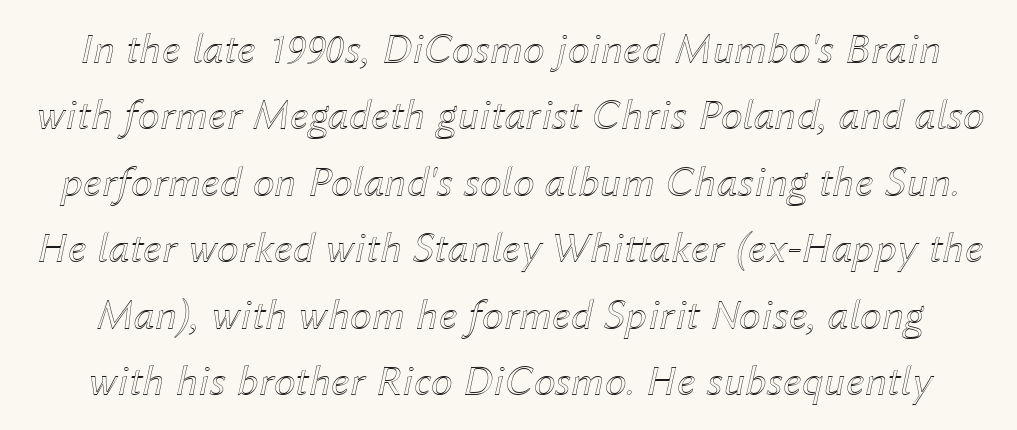
{"italic": "yes", "lean": "right", "slant_degrees": 12, "width": "normal", "x_height": "medium", "monospaced": "no", "underline": "no", "line_spacing": "normal", "line_spacing_ratio": 1.51, "letter_spacing": "normal", "letter_spacing_em": 0.0, "glyph_px": 44}
